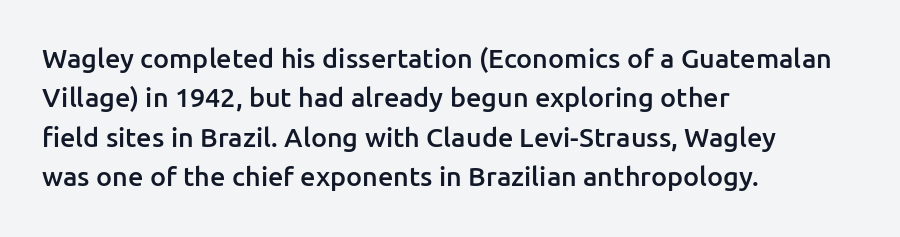
The image shows 27 px text type, upright; set left-aligned, normal line spacing (1.46x), normal letter spacing, not underlined.
